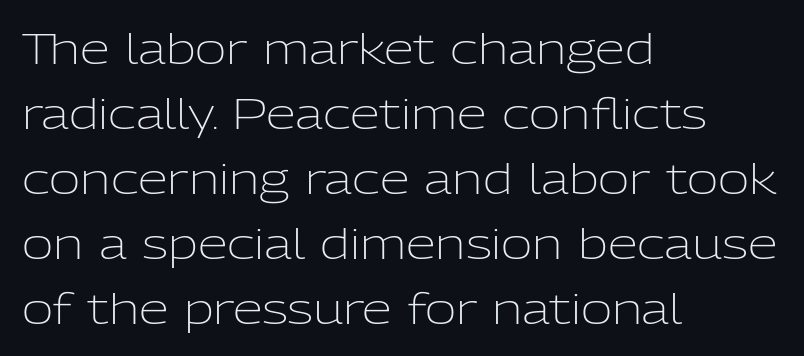
The image shows 43 px light sans-serif type, upright; set left-aligned, normal line spacing (1.51x), normal letter spacing, not underlined; low stroke contrast and a medium x-height.
